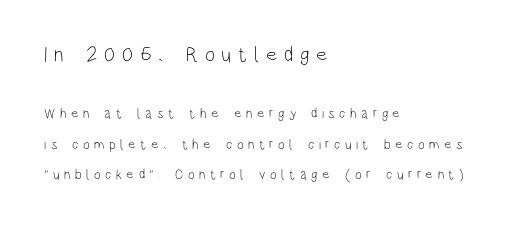
{"italic": "no", "bold": "no", "underline": "no", "align": "left", "line_spacing": "loose", "line_spacing_ratio": 2.17, "letter_spacing": "wide", "letter_spacing_em": 0.32, "larger_block": "first", "size_ratio": 1.5, "glyph_px": 21}
